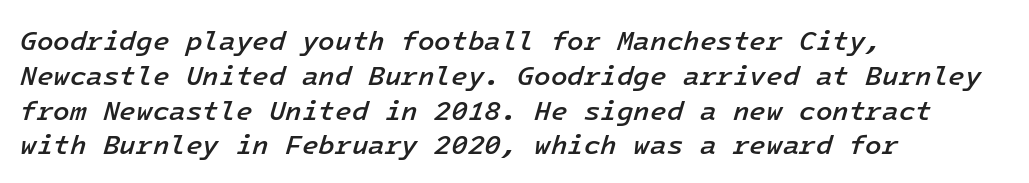
{"italic": "yes", "lean": "right", "slant_degrees": 16, "bold": "semi", "underline": "no", "align": "left", "line_spacing": "normal", "line_spacing_ratio": 1.29, "letter_spacing": "normal", "letter_spacing_em": 0.0, "glyph_px": 27}
